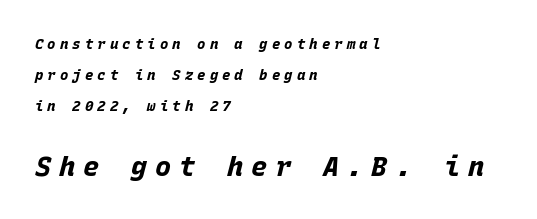
This block would shrink considerably if given ordinary leading; it's expanded now. Honestly, there is no underline to notice here at all. Casual observation: everything's shoved over to the left. Character size in the trailing block exceeds that of the leading block.
